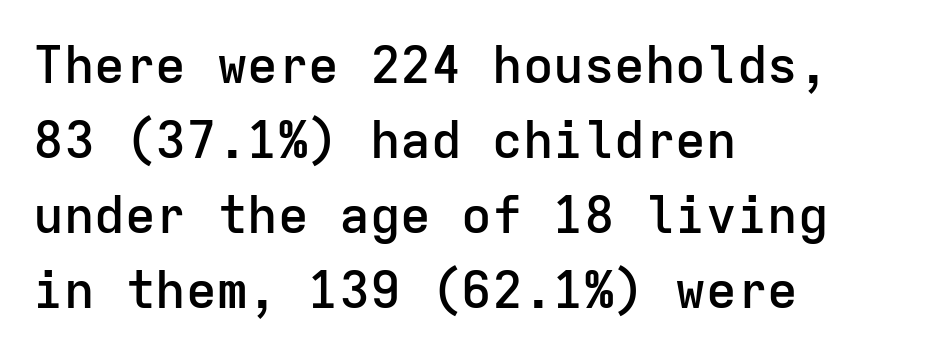
The rendering uses typewriter-style spacing with identical character cells. In terms of weight, the rendering is demibold, just under bold. Honestly, there is no underline to notice here at all. If you measured baseline to baseline, you'd find a middling distance.
